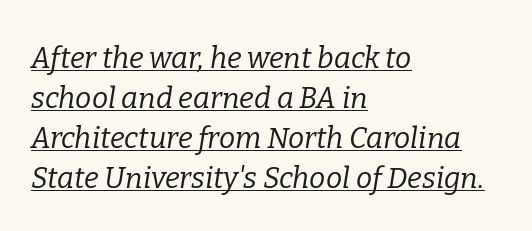
{"serif": "yes", "italic": "yes", "lean": "right", "slant_degrees": 9, "bold": "no", "weight": "regular", "width": "normal", "stroke_contrast": "low", "x_height": "medium", "monospaced": "no", "underline": "yes", "align": "left", "line_spacing": "normal", "line_spacing_ratio": 1.38, "letter_spacing": "normal", "letter_spacing_em": 0.0, "glyph_px": 29}
